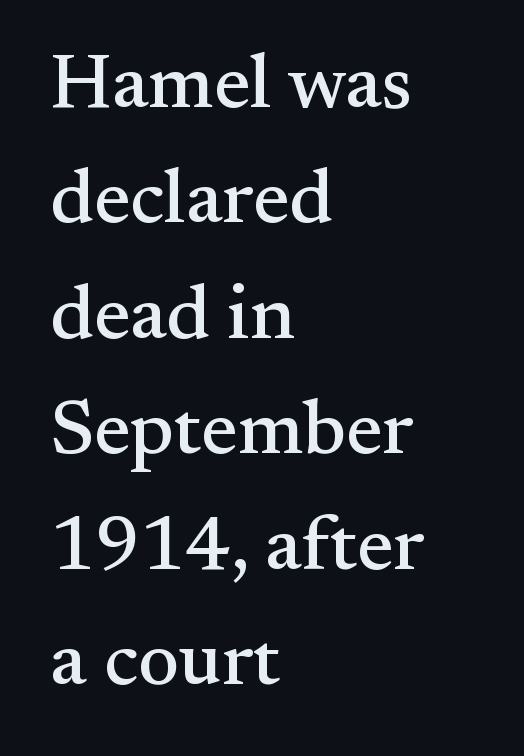
{"serif": "yes", "italic": "no", "width": "normal", "stroke_contrast": "medium", "x_height": "small", "monospaced": "no", "underline": "no", "align": "left", "line_spacing": "normal", "line_spacing_ratio": 1.5, "letter_spacing": "normal", "letter_spacing_em": 0.0, "glyph_px": 77}
